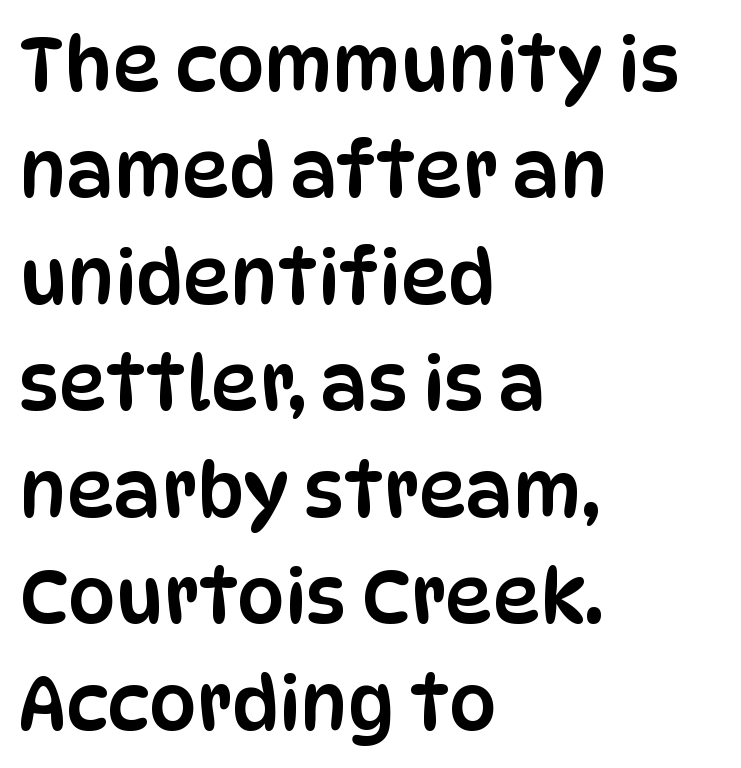
Unlike a traditional serif, this face leaves its strokes unadorned. Ordinary non-slanted type is in use. Alignment: flush left. Do the characters align in a grid? No, the font is proportional. Words appear dense and cohesive because spacing is normal.
